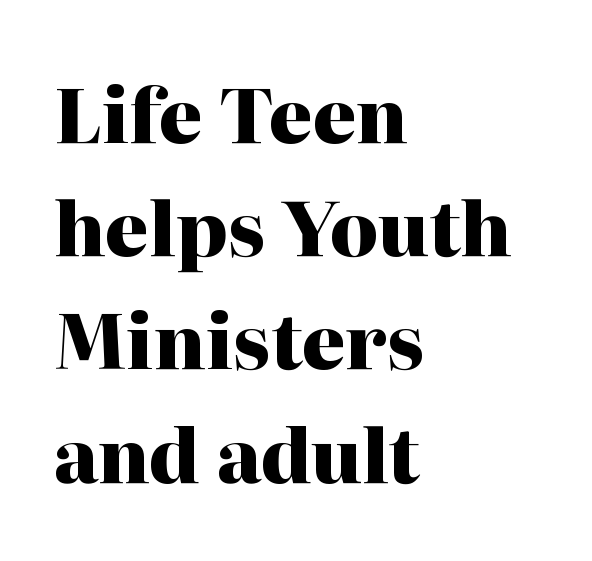
{"serif": "yes", "italic": "no", "bold": "yes", "weight": "heavy", "width": "normal", "stroke_contrast": "high", "x_height": "medium", "monospaced": "no", "underline": "no", "align": "left", "line_spacing": "normal", "line_spacing_ratio": 1.51, "letter_spacing": "normal", "letter_spacing_em": 0.0, "glyph_px": 75}
